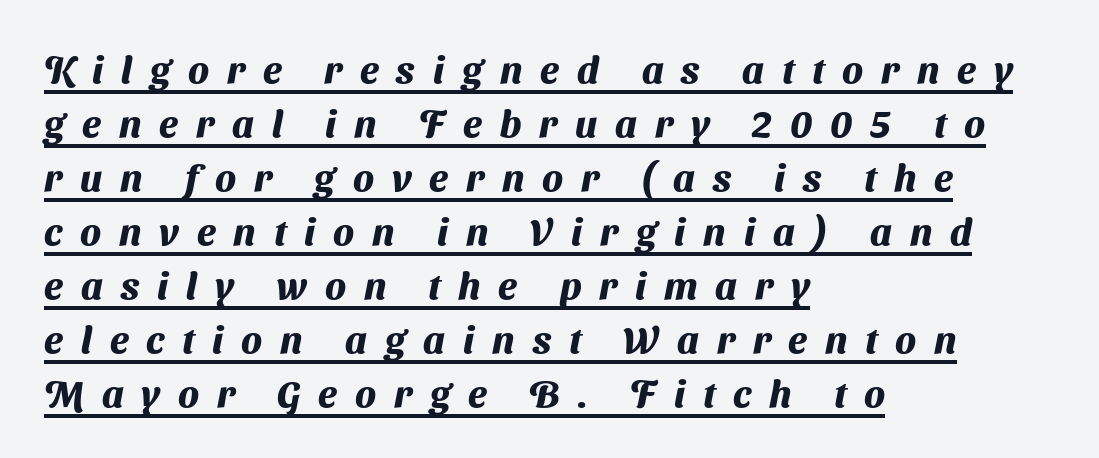
{"serif": "no", "bold": "yes", "weight": "heavy", "width": "normal", "stroke_contrast": "medium", "x_height": "medium", "monospaced": "no", "underline": "yes", "align": "left", "line_spacing": "normal", "line_spacing_ratio": 1.42, "letter_spacing": "wide", "letter_spacing_em": 0.47, "glyph_px": 38}
